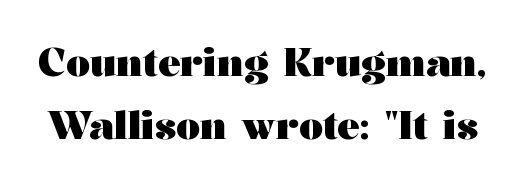
The image shows 38 px heavy, wide serif type, upright; set normal line spacing (1.67x), normal letter spacing, not underlined; medium stroke contrast and a medium x-height.
